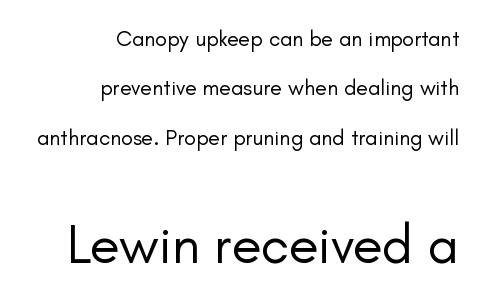
The image shows 55 px regular-weight sans-serif type, upright; set right-aligned, loose line spacing (2.25x), normal letter spacing, not underlined; the second (bottom) block is 2.5x larger; low stroke contrast and a small x-height.
